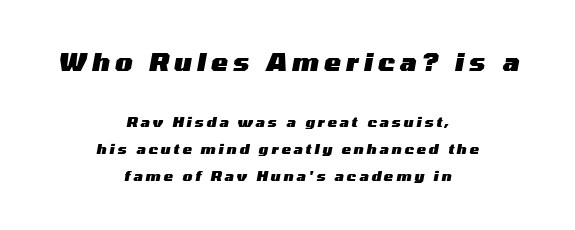
The rendering applies a slant to the glyphs. The designer gave the opening block more size than the closing block. Underline: absent. This is heavy type, rendered in bold. The block of text is sparse from top to bottom, with ample space between rows.
